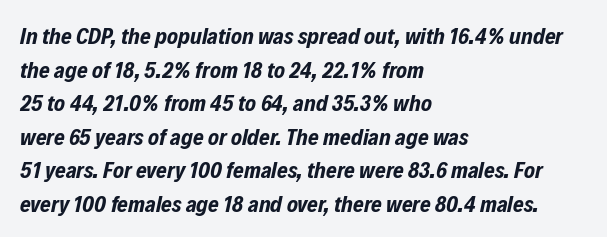
Q: Is the text bold? A: Yes.
Q: Is the text italic (slanted)? A: Yes, it leans right by about 12 degrees.
Q: Is the text underlined? A: No.
Q: How is the paragraph aligned? A: Left-aligned.
Q: Is the spacing between letters normal or unusually wide? A: Normal.
Q: Is the spacing between lines tight, normal or loose? A: Normal.
